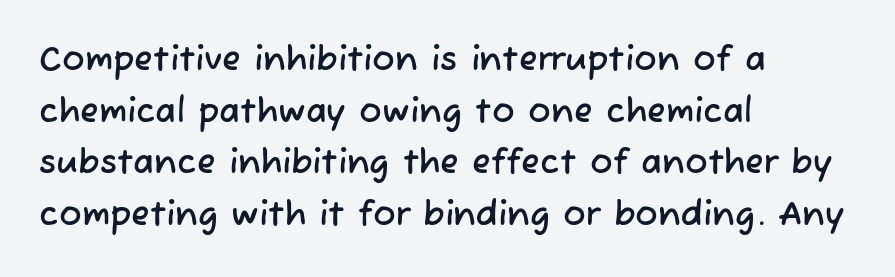
{"serif": "no", "width": "normal", "stroke_contrast": "low", "x_height": "medium", "monospaced": "no", "underline": "no", "align": "left", "line_spacing": "normal", "line_spacing_ratio": 1.52, "letter_spacing": "normal", "letter_spacing_em": 0.0, "glyph_px": 34}
